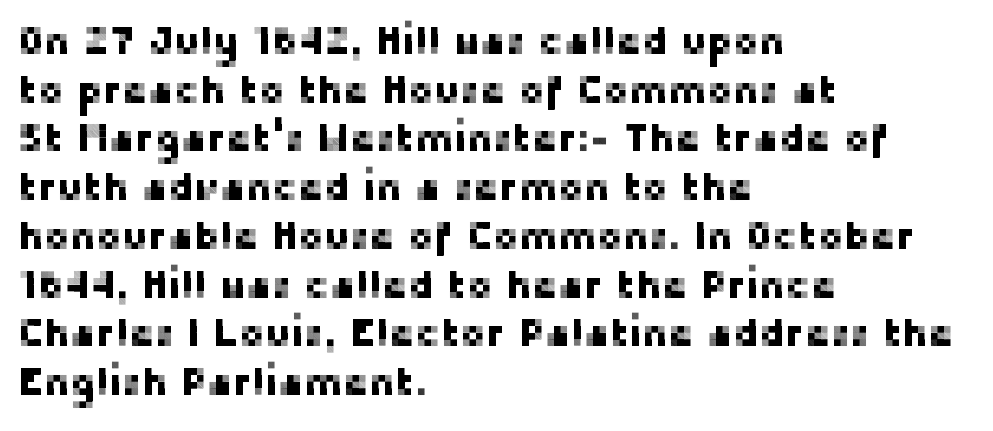
The image shows 39 px sans-serif type, upright; set left-aligned, normal line spacing (1.25x), normal letter spacing, not underlined; low stroke contrast and a medium x-height.
